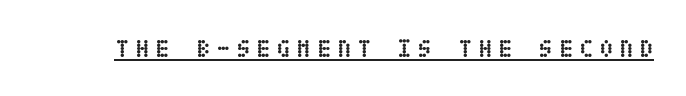
Q: Is the text bold? A: Yes.
Q: Is the text italic (slanted)? A: No, it is upright.
Q: Is the text underlined? A: Yes.
Q: Is the spacing between letters normal or unusually wide? A: Unusually wide.
